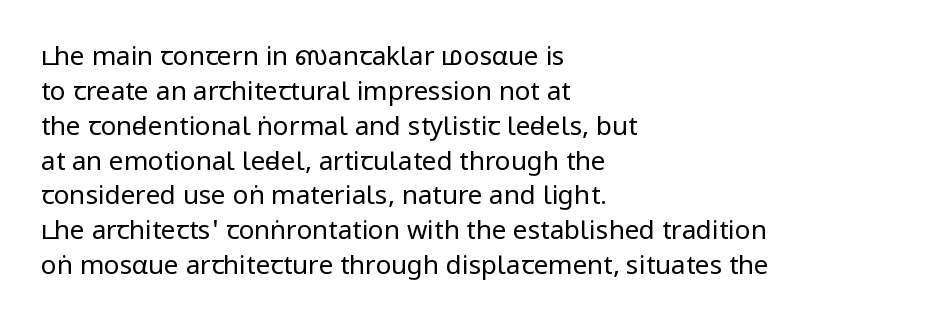
Q: Is the text bold? A: No.
Q: Is the text italic (slanted)? A: No, it is upright.
Q: Is the text underlined? A: No.
Q: How is the paragraph aligned? A: Left-aligned.
Q: Is the spacing between letters normal or unusually wide? A: Normal.
Q: Is the spacing between lines tight, normal or loose? A: Normal.
